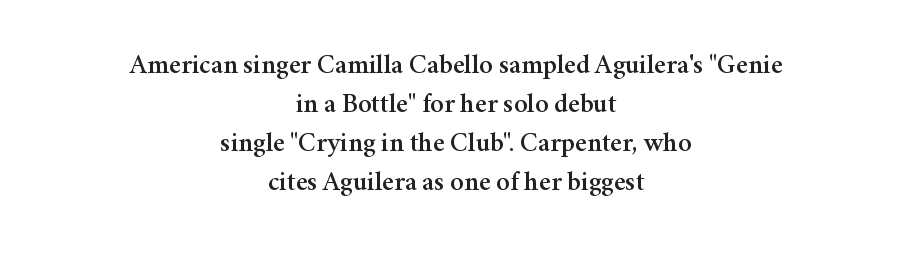
Q: Is the text italic (slanted)? A: No, it is upright.
Q: Is the text underlined? A: No.
Q: How is the paragraph aligned? A: Centered.
Q: Is the spacing between letters normal or unusually wide? A: Normal.
Q: Is the spacing between lines tight, normal or loose? A: Normal.
